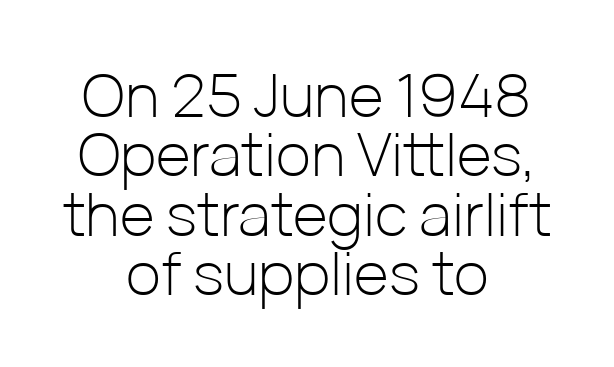
{"serif": "no", "italic": "no", "bold": "no", "weight": "light", "width": "normal", "stroke_contrast": "low", "x_height": "medium", "monospaced": "no", "underline": "no", "align": "center", "line_spacing": "tight", "line_spacing_ratio": 0.99, "letter_spacing": "normal", "letter_spacing_em": 0.0, "glyph_px": 60}
